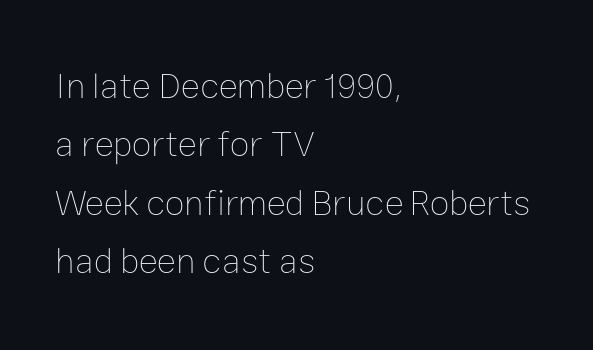
Descender tails drop into unmarked territory. Here the designer chose a conventional face with non-uniform glyph widths. The characters are drawn with everyday or finer stroke widths. Reading down the block, your eye returns to a fixed left position each line.
